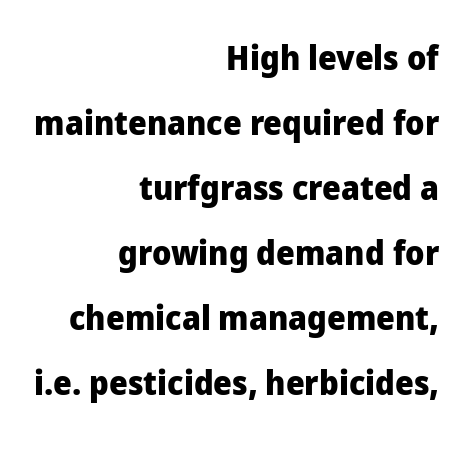
Q: Is the text bold? A: Yes.
Q: Is the text italic (slanted)? A: No, it is upright.
Q: Is the typeface a serif or a sans-serif typeface? A: Sans-serif.
Q: Is the text underlined? A: No.
Q: How is the paragraph aligned? A: Right-aligned.
Q: Is the spacing between letters normal or unusually wide? A: Normal.
Q: Is the spacing between lines tight, normal or loose? A: Loose.
Q: Width (condensed, normal, or wide)? A: Normal.
Q: Stroke contrast? A: Low.
Q: x-height? A: Medium.
Q: Monospaced? A: No.
